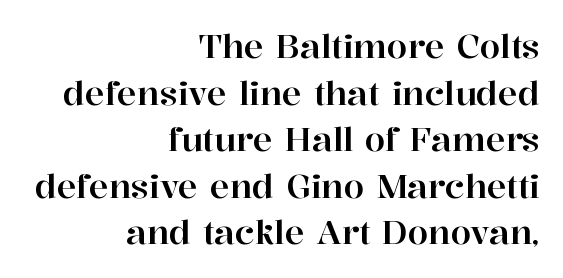
Ordinary non-slanted type is in use. The block of text has a typical density, with ordinary space between rows. Inter-character spacing is left at the font's built-in metrics. The passage is arranged like a letterhead date or caption credit — flush right.
